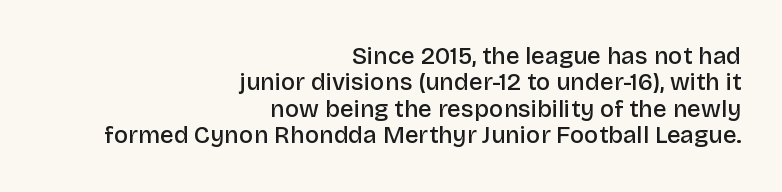
The image shows 24 px text type, upright; set right-aligned, tight line spacing (1.1x), normal letter spacing, not underlined.
